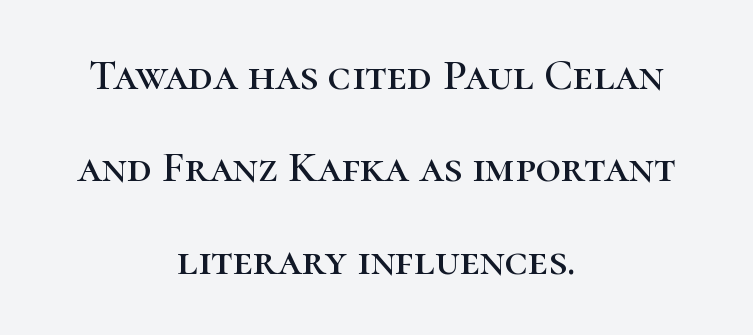
The image shows 44 px serif type, upright; set centered, loose line spacing (2.1x), normal letter spacing, not underlined; high stroke contrast and a medium x-height.
